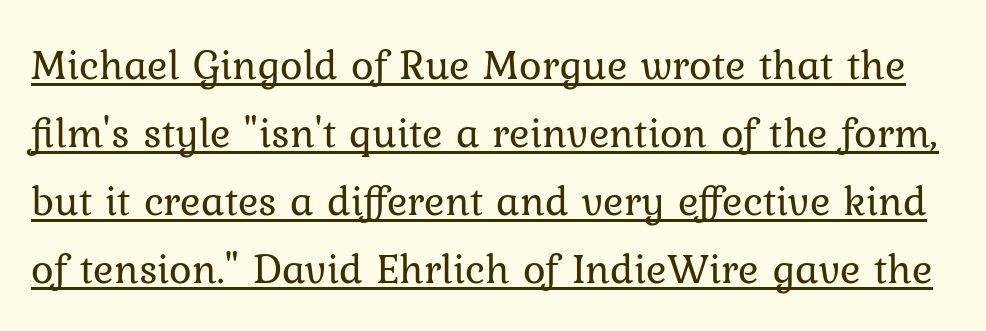
The image shows 43 px regular-weight type, upright; set normal line spacing (1.58x), normal letter spacing, underlined; low stroke contrast and a medium x-height.
